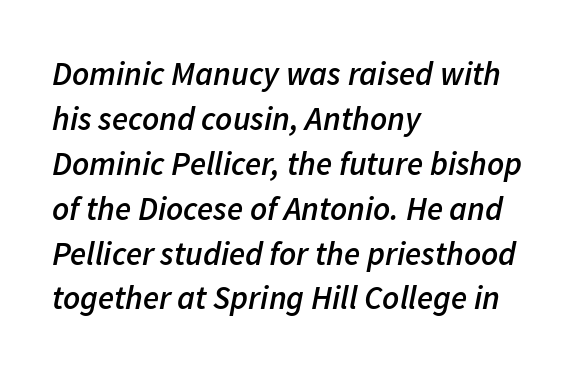
An italicized treatment has been applied to the whole sample. Caption: semibold face, moderately heavy strokes. Leading: standard. No extra tracking has been applied to these lines. Spacing verdict: proportional, widths tailored to each character.
